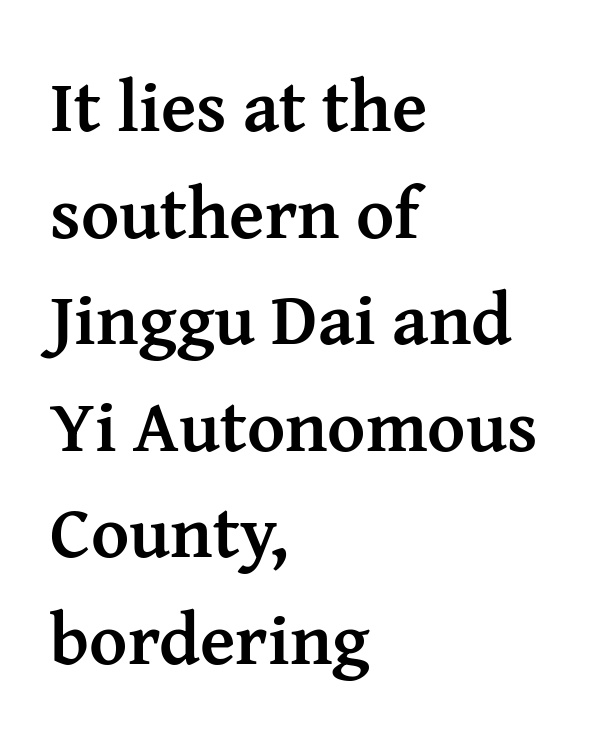
{"serif": "yes", "italic": "no", "bold": "yes", "weight": "semibold", "width": "normal", "stroke_contrast": "medium", "x_height": "medium", "monospaced": "no", "underline": "no", "align": "left", "line_spacing": "normal", "line_spacing_ratio": 1.46, "letter_spacing": "normal", "letter_spacing_em": 0.0, "glyph_px": 73}
